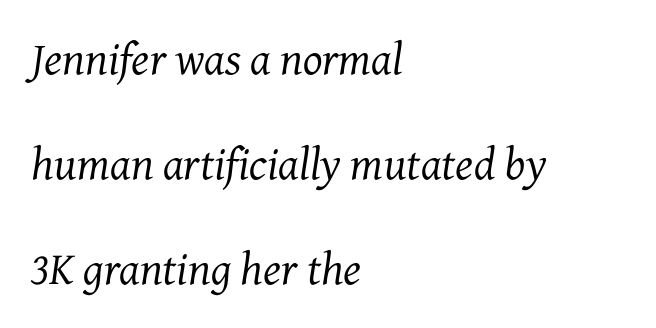
Q: Is the text bold? A: No.
Q: Is the text italic (slanted)? A: Yes, it leans right by about 7 degrees.
Q: Is the typeface a serif or a sans-serif typeface? A: Serif.
Q: Is the text underlined? A: No.
Q: How is the paragraph aligned? A: Left-aligned.
Q: Is the spacing between letters normal or unusually wide? A: Normal.
Q: Is the spacing between lines tight, normal or loose? A: Loose.
Q: Width (condensed, normal, or wide)? A: Normal.
Q: Stroke contrast? A: Medium.
Q: x-height? A: Medium.
Q: Monospaced? A: No.
